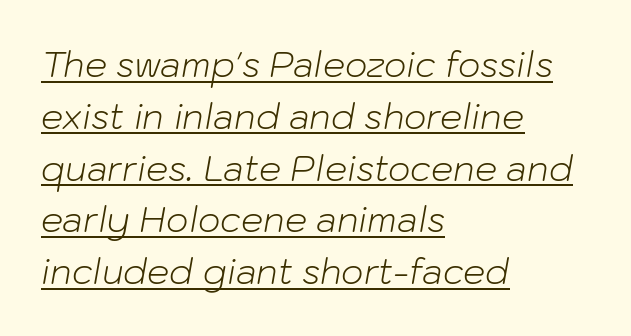
The image shows 35 px light type, italic (leaning right); set left-aligned, normal line spacing (1.48x), normal letter spacing, underlined; low stroke contrast and a medium x-height.
